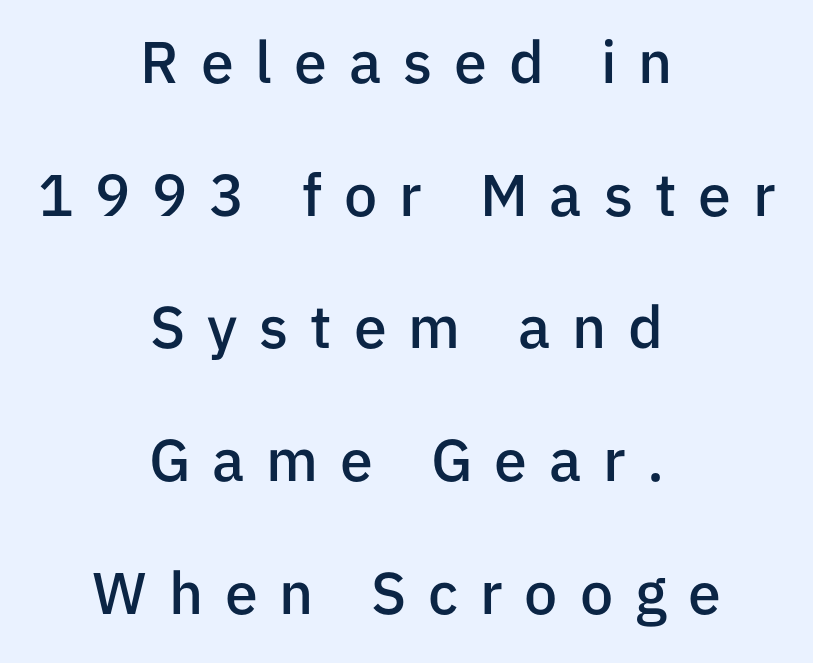
The image shows 59 px semibold sans-serif type, upright; set centered, loose line spacing (2.25x), unusually wide letter spacing (+0.37 em), not underlined; low stroke contrast and a medium x-height.
